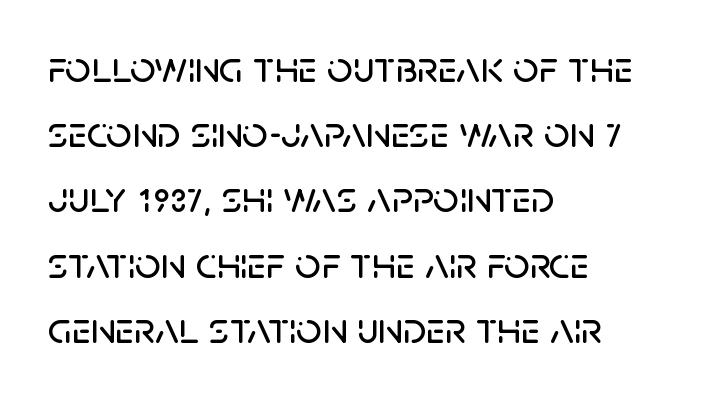
The image shows 45 px sans-serif type, upright; set left-aligned, normal line spacing (1.45x), normal letter spacing, not underlined; low stroke contrast and a large x-height.
